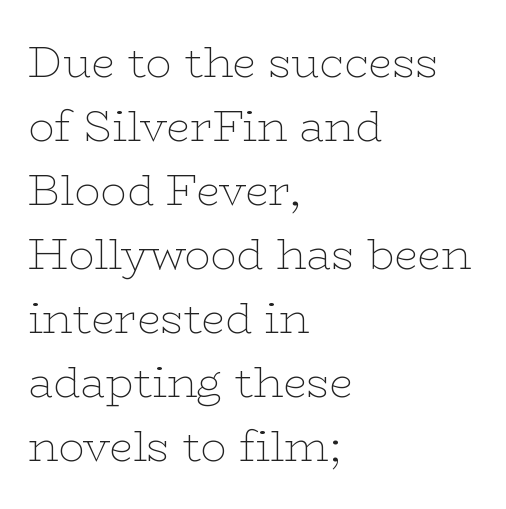
{"serif": "yes", "italic": "no", "bold": "no", "weight": "thin", "width": "wide", "stroke_contrast": "low", "x_height": "medium", "monospaced": "no", "underline": "no", "align": "left", "line_spacing": "normal", "line_spacing_ratio": 1.49, "letter_spacing": "normal", "letter_spacing_em": 0.0, "glyph_px": 43}
